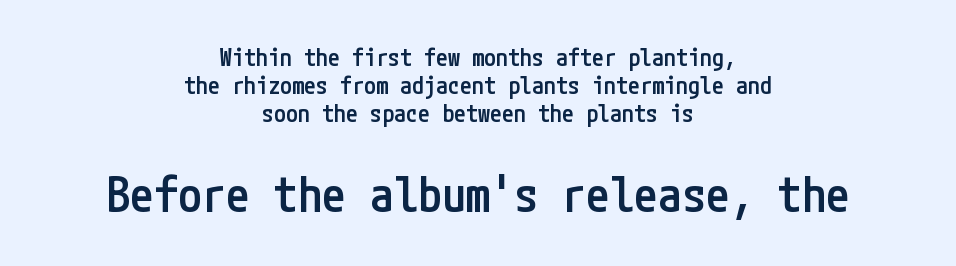
The image shows 48 px semibold, condensed sans-serif type, upright; set centered, line spacing 1.16x, normal letter spacing, not underlined; the second (bottom) block is 2.0x larger; low stroke contrast and a medium x-height.
